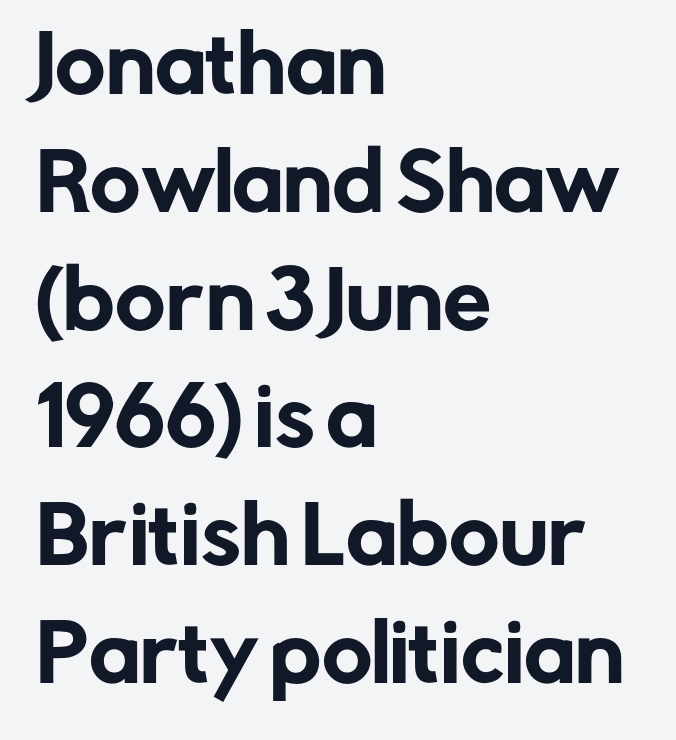
The image shows 77 px sans-serif type, upright; set left-aligned, normal line spacing (1.53x), normal letter spacing, not underlined; low stroke contrast and a medium x-height.
